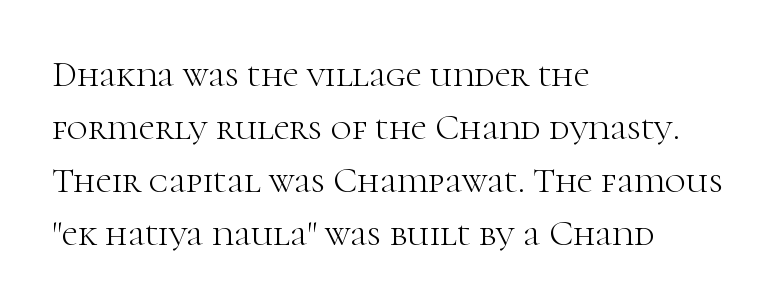
The image shows 36 px light serif type, upright; set left-aligned, normal line spacing (1.47x), normal letter spacing, not underlined; high stroke contrast and a medium x-height.
